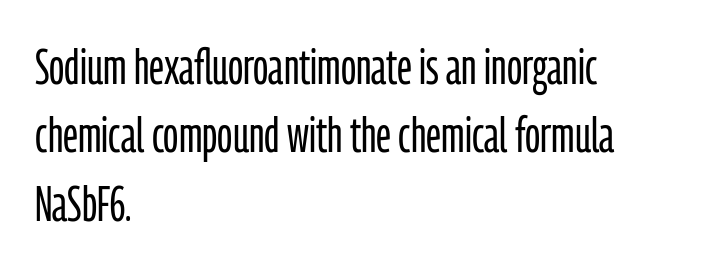
{"serif": "no", "italic": "no", "bold": "no", "weight": "light", "width": "condensed", "stroke_contrast": "low", "x_height": "medium", "monospaced": "no", "underline": "no", "align": "left", "line_spacing": "normal", "line_spacing_ratio": 1.37, "letter_spacing": "normal", "letter_spacing_em": 0.0, "glyph_px": 50}
